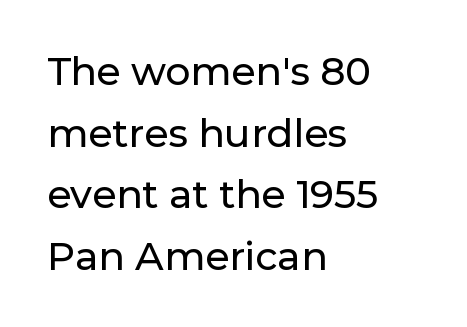
The image shows 39 px sans-serif type, upright; set left-aligned, normal line spacing (1.58x), normal letter spacing, not underlined; low stroke contrast and a medium x-height.
